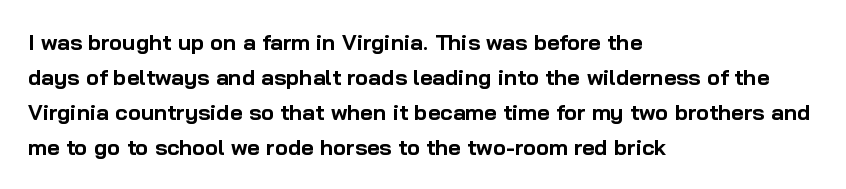
Q: Is the text bold? A: Yes.
Q: Is the text italic (slanted)? A: No, it is upright.
Q: Is the text underlined? A: No.
Q: How is the paragraph aligned? A: Left-aligned.
Q: Is the spacing between letters normal or unusually wide? A: Normal.
Q: Is the spacing between lines tight, normal or loose? A: Normal.
